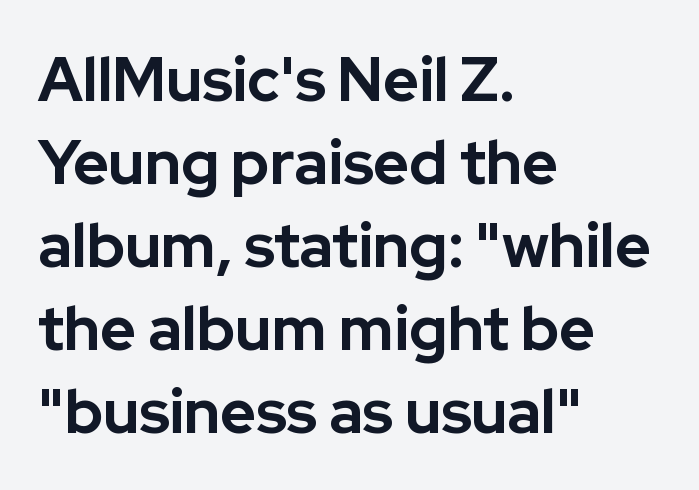
{"serif": "no", "italic": "no", "bold": "yes", "weight": "bold", "width": "normal", "stroke_contrast": "low", "x_height": "medium", "monospaced": "no", "underline": "no", "align": "left", "line_spacing": "normal", "line_spacing_ratio": 1.36, "letter_spacing": "normal", "letter_spacing_em": 0.0, "glyph_px": 61}
